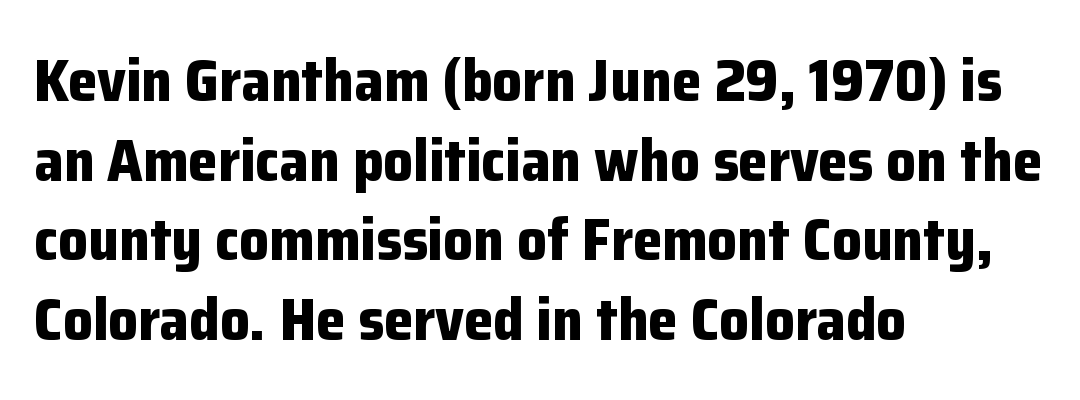
Q: Is the text bold? A: Yes.
Q: Is the text italic (slanted)? A: No, it is upright.
Q: Is the typeface a serif or a sans-serif typeface? A: Sans-serif.
Q: Is the text underlined? A: No.
Q: How is the paragraph aligned? A: Left-aligned.
Q: Is the spacing between letters normal or unusually wide? A: Normal.
Q: Is the spacing between lines tight, normal or loose? A: Normal.
Q: Width (condensed, normal, or wide)? A: Normal.
Q: Stroke contrast? A: Low.
Q: x-height? A: Medium.
Q: Monospaced? A: No.
